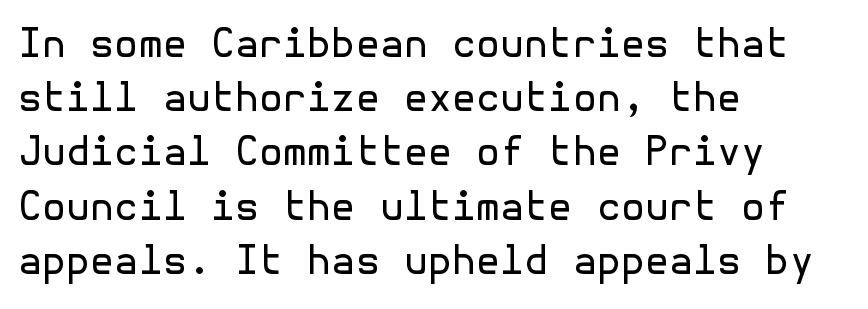
Q: Is the text bold? A: No.
Q: Is the text italic (slanted)? A: No, it is upright.
Q: Is the typeface a serif or a sans-serif typeface? A: Sans-serif.
Q: Is the text underlined? A: No.
Q: How is the paragraph aligned? A: Left-aligned.
Q: Is the spacing between letters normal or unusually wide? A: Normal.
Q: Is the spacing between lines tight, normal or loose? A: Normal.
Q: Width (condensed, normal, or wide)? A: Normal.
Q: x-height? A: Medium.
